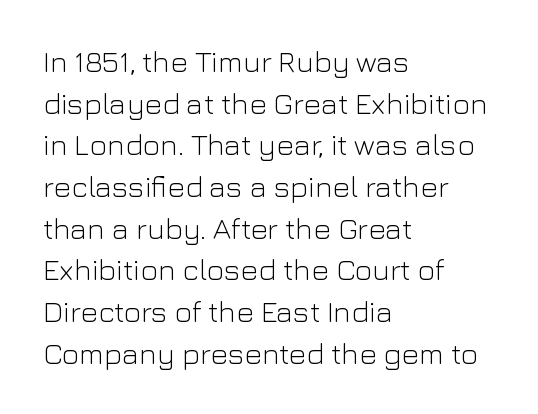
Q: Is the text bold? A: No.
Q: Is the text italic (slanted)? A: No, it is upright.
Q: Is the typeface a serif or a sans-serif typeface? A: Sans-serif.
Q: Is the text underlined? A: No.
Q: How is the paragraph aligned? A: Left-aligned.
Q: Is the spacing between letters normal or unusually wide? A: Normal.
Q: Is the spacing between lines tight, normal or loose? A: Normal.
Q: Width (condensed, normal, or wide)? A: Normal.
Q: Stroke contrast? A: Low.
Q: x-height? A: Medium.
Q: Monospaced? A: No.
